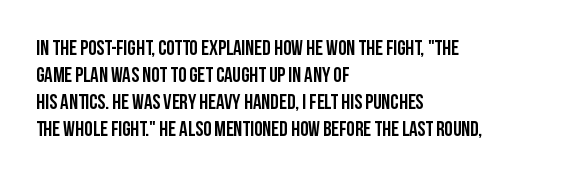
{"italic": "no", "underline": "no", "align": "left", "line_spacing": "normal", "line_spacing_ratio": 1.29, "letter_spacing": "normal", "letter_spacing_em": 0.0, "glyph_px": 21}
